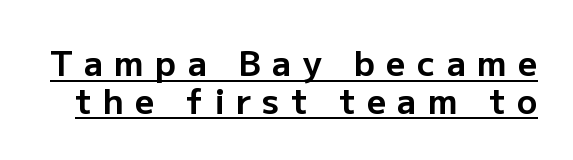
{"serif": "no", "italic": "no", "bold": "yes", "weight": "bold", "width": "normal", "stroke_contrast": "low", "x_height": "medium", "monospaced": "no", "underline": "yes", "line_spacing": "tight", "line_spacing_ratio": 1.11, "letter_spacing": "wide", "letter_spacing_em": 0.33, "glyph_px": 34}
